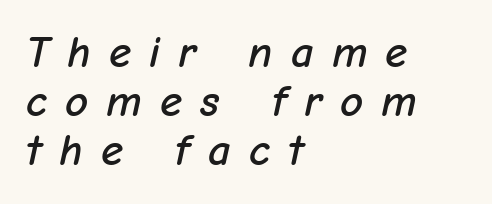
The image shows 45 px text type, italic (leaning right); set left-aligned, tight line spacing (1.09x), unusually wide letter spacing (+0.4 em), not underlined; low stroke contrast and a medium x-height.
